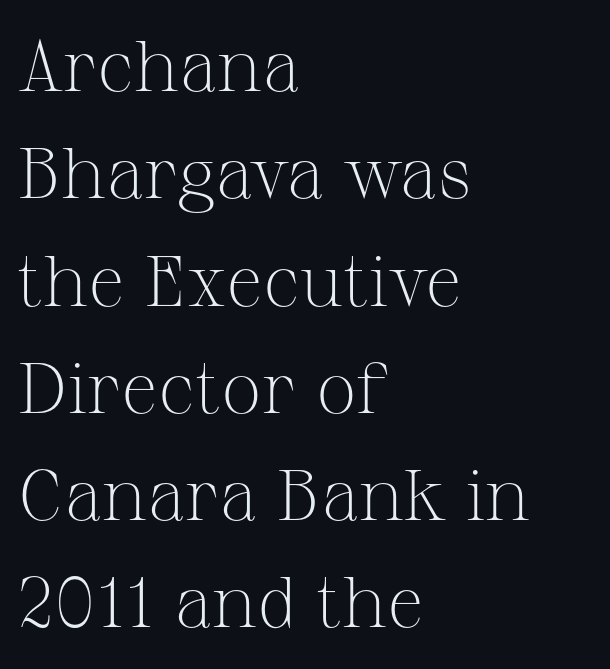
The image shows 72 px light serif type, upright; set left-aligned, normal line spacing (1.49x), normal letter spacing, not underlined; medium stroke contrast and a medium x-height.
